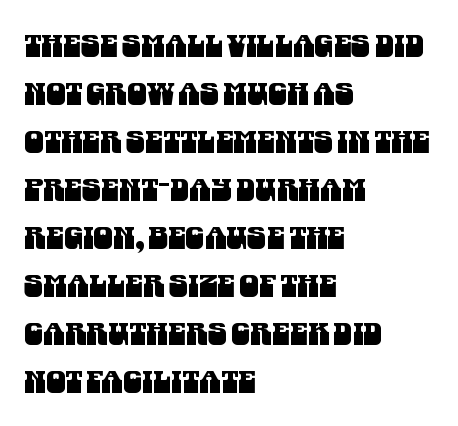
The image shows 31 px condensed sans-serif type; set left-aligned, normal line spacing (1.55x), normal letter spacing, not underlined; medium stroke contrast and a large x-height.
